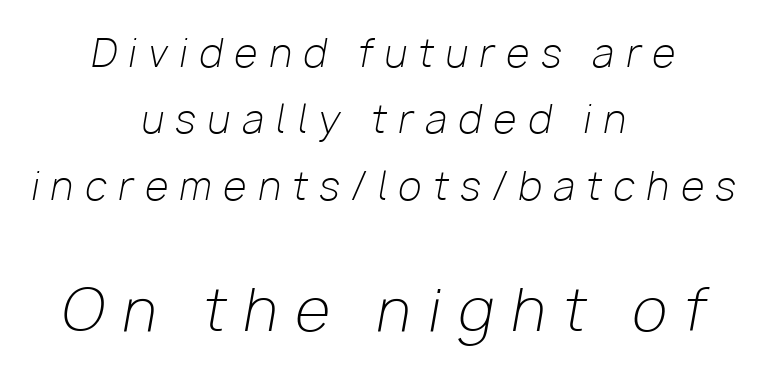
{"italic": "yes", "lean": "right", "slant_degrees": 10, "bold": "no", "weight": "light", "width": "normal", "stroke_contrast": "low", "x_height": "medium", "monospaced": "no", "underline": "no", "align": "center", "line_spacing_ratio": 1.75, "letter_spacing": "wide", "letter_spacing_em": 0.31, "larger_block": "second", "size_ratio": 1.5, "glyph_px": 57}
